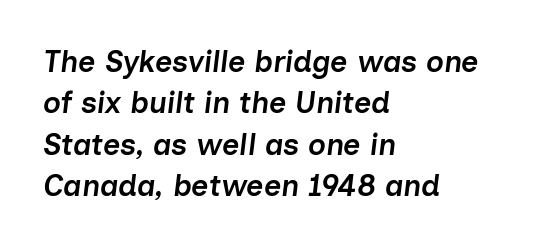
The image shows 30 px semibold type, italic (leaning right); set left-aligned, normal line spacing (1.38x), normal letter spacing, not underlined; low stroke contrast and a medium x-height.
